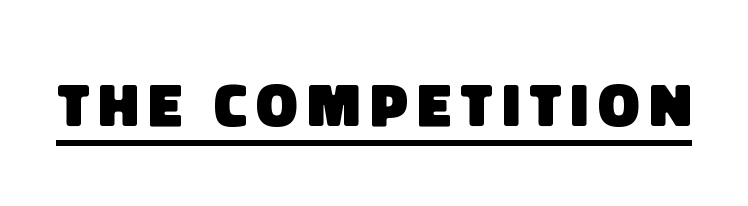
The image shows 62 px heavy sans-serif type; set underlined; low stroke contrast and a large x-height.
